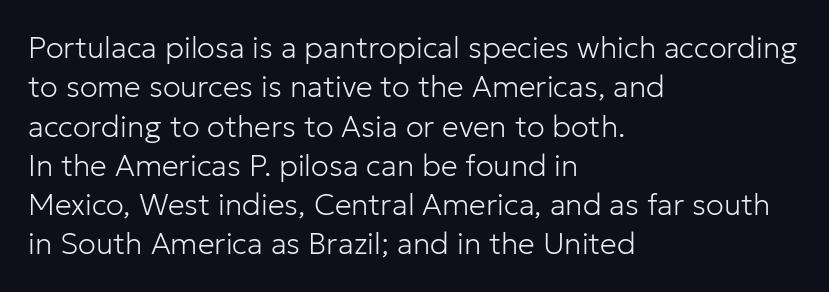
{"serif": "no", "italic": "no", "bold": "no", "weight": "light", "width": "normal", "stroke_contrast": "low", "x_height": "medium", "monospaced": "no", "underline": "no", "align": "left", "line_spacing": "normal", "line_spacing_ratio": 1.31, "letter_spacing": "normal", "letter_spacing_em": 0.0, "glyph_px": 30}
